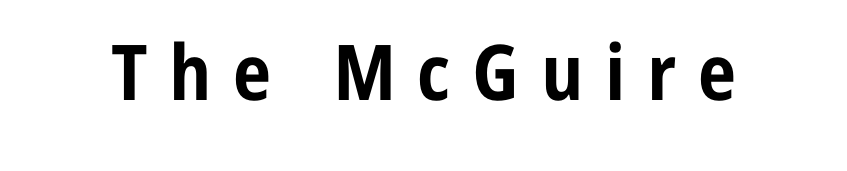
Short note: letters widely spaced. Heavy, bold letterforms. The font family rendered here belongs to the sans-serif group. Quick note: underline off.
